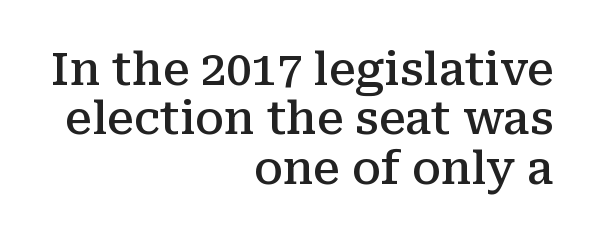
Q: Is the text bold? A: Semi-bold.
Q: Is the text italic (slanted)? A: No, it is upright.
Q: Is the typeface a serif or a sans-serif typeface? A: Serif.
Q: Is the text underlined? A: No.
Q: How is the paragraph aligned? A: Right-aligned.
Q: Is the spacing between letters normal or unusually wide? A: Normal.
Q: Is the spacing between lines tight, normal or loose? A: Tight.
Q: Width (condensed, normal, or wide)? A: Normal.
Q: Stroke contrast? A: Medium.
Q: x-height? A: Medium.
Q: Monospaced? A: No.
